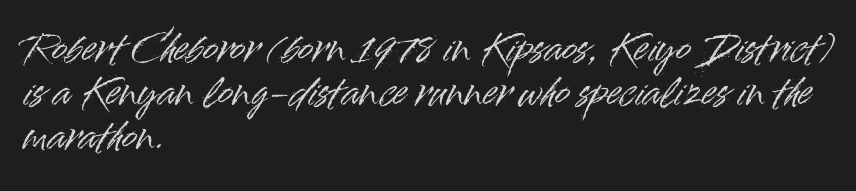
{"serif": "no", "width": "normal", "stroke_contrast": "high", "x_height": "small", "monospaced": "no", "underline": "no", "align": "left", "line_spacing_ratio": 1.22, "letter_spacing": "normal", "letter_spacing_em": 0.0, "glyph_px": 36}
